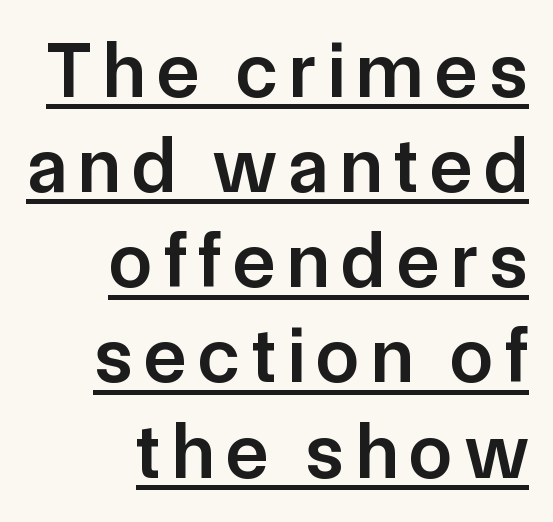
The image shows 78 px semibold sans-serif type, upright; set right-aligned, line spacing 1.22x, underlined; low stroke contrast and a medium x-height.
